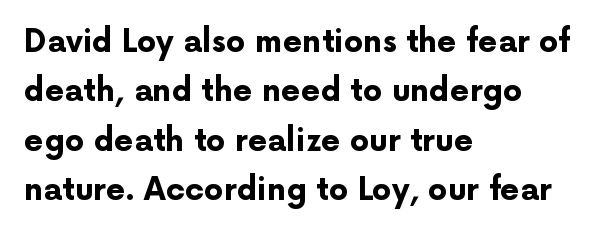
The image shows 31 px bold sans-serif type, upright; set left-aligned, normal line spacing (1.59x), normal letter spacing, not underlined; low stroke contrast and a medium x-height.
